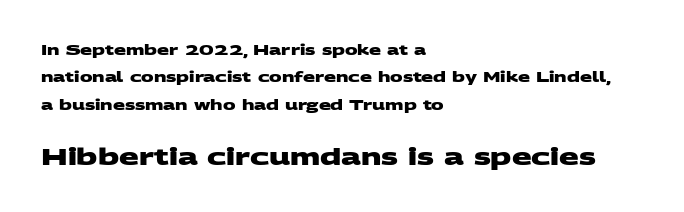
The image shows 23 px bold type; set left-aligned, loose line spacing (1.96x), normal letter spacing, not underlined; the second (bottom) block is 1.64x larger.
